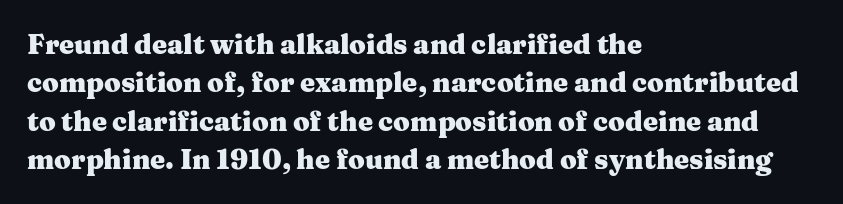
{"italic": "no", "bold": "yes", "underline": "no", "align": "left", "line_spacing": "normal", "line_spacing_ratio": 1.42, "letter_spacing": "normal", "letter_spacing_em": 0.0, "glyph_px": 27}
